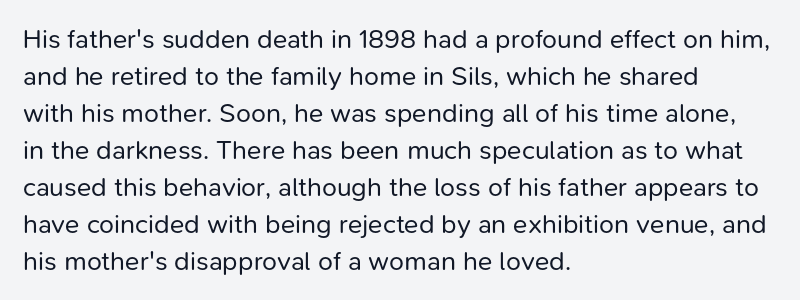
{"italic": "no", "bold": "no", "underline": "no", "align": "left", "line_spacing": "normal", "line_spacing_ratio": 1.37, "letter_spacing": "normal", "letter_spacing_em": 0.0, "glyph_px": 27}
